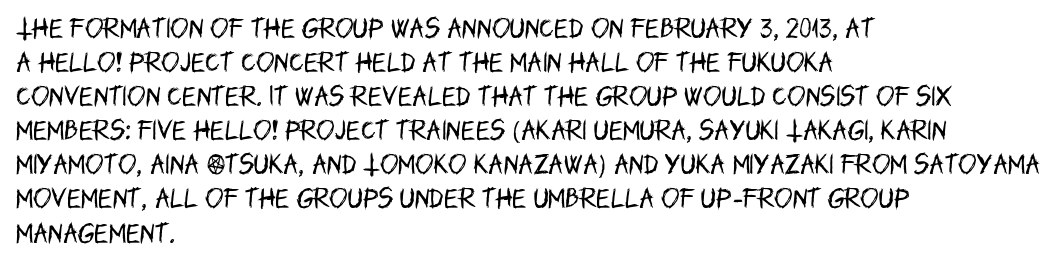
{"italic": "no", "bold": "no", "underline": "no", "align": "left", "line_spacing": "normal", "line_spacing_ratio": 1.55, "letter_spacing": "normal", "letter_spacing_em": 0.0, "glyph_px": 22}
